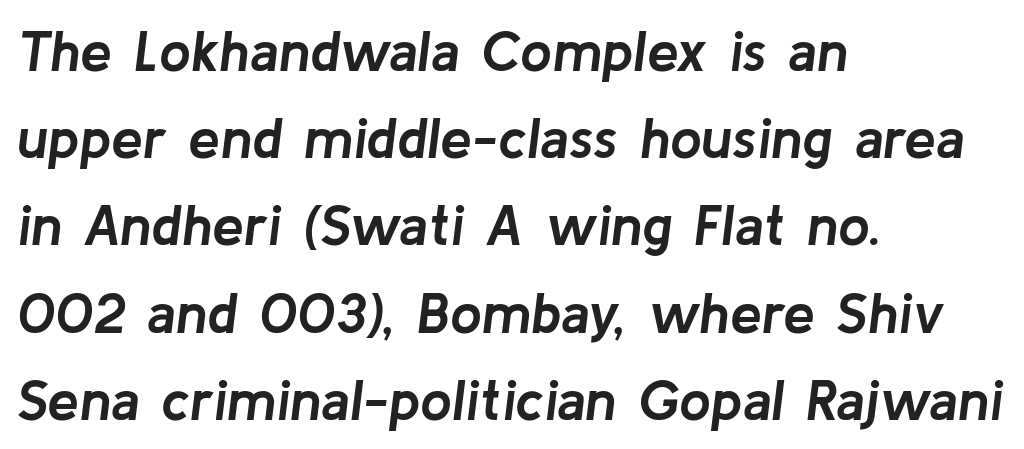
Q: Is the text bold? A: Yes.
Q: Is the text italic (slanted)? A: Yes, it leans right by about 8 degrees.
Q: Is the text underlined? A: No.
Q: How is the paragraph aligned? A: Left-aligned.
Q: Is the spacing between letters normal or unusually wide? A: Normal.
Q: Is the spacing between lines tight, normal or loose? A: Normal.
Q: Width (condensed, normal, or wide)? A: Normal.
Q: Stroke contrast? A: Low.
Q: x-height? A: Medium.
Q: Monospaced? A: No.
